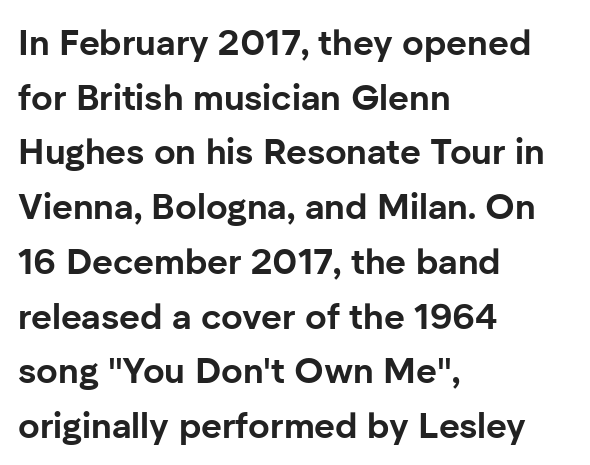
A student would call this left alignment; a typographer would say flush left, rag right. This sample has the flowing, uneven cadence of proportional lettering. The leading is moderate, giving the passage an even texture. The passage shown has conventional tracking throughout. Rendered with straight, roman letterforms.
